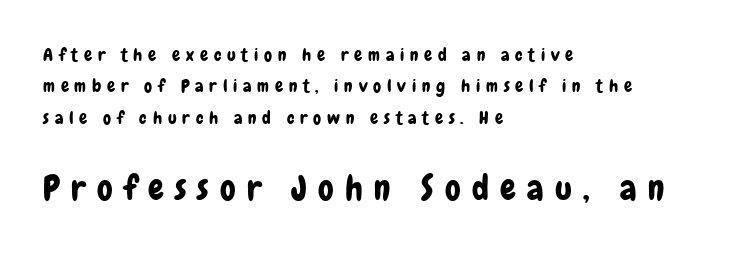
The image shows 35 px condensed sans-serif type, upright; set left-aligned, line spacing 1.75x, unusually wide letter spacing (+0.32 em), not underlined; the second (bottom) block is 1.94x larger; low stroke contrast and a medium x-height.
